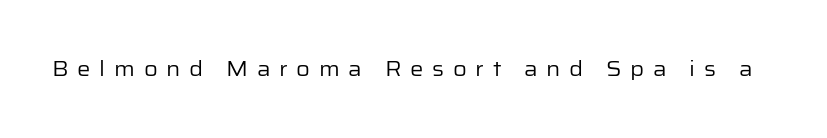
Do the letters lean? They stand straight. The type is letterspaced generously, with wide tracking. This rendering features lettering with no underline. Compared with a typical body face, this is equally light or lighter still.
